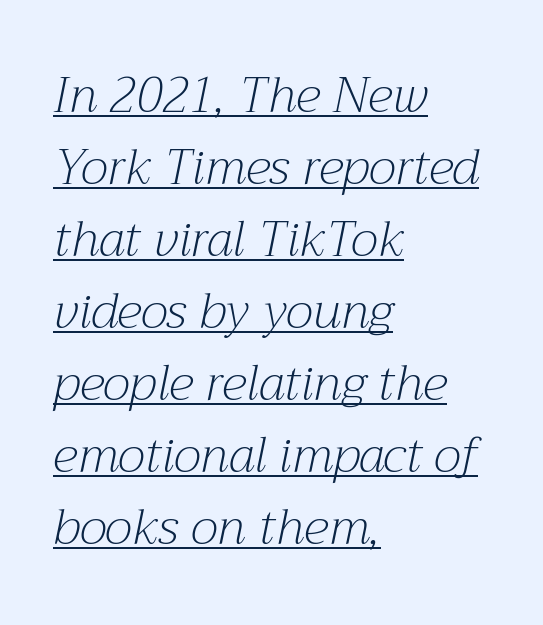
{"serif": "yes", "italic": "yes", "lean": "right", "slant_degrees": 12, "bold": "no", "weight": "light", "width": "normal", "stroke_contrast": "medium", "x_height": "medium", "monospaced": "no", "underline": "yes", "align": "left", "line_spacing": "normal", "line_spacing_ratio": 1.47, "letter_spacing": "normal", "letter_spacing_em": 0.0, "glyph_px": 49}
